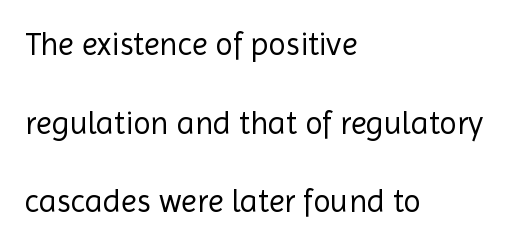
{"serif": "no", "italic": "no", "bold": "no", "weight": "regular", "width": "normal", "x_height": "medium", "monospaced": "no", "underline": "no", "align": "left", "line_spacing": "loose", "line_spacing_ratio": 2.46, "letter_spacing": "normal", "letter_spacing_em": 0.0, "glyph_px": 32}
